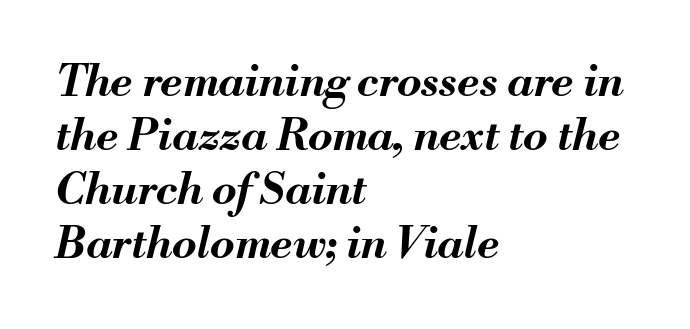
Q: Is the text bold? A: Yes.
Q: Is the text italic (slanted)? A: Yes, it leans right by about 13 degrees.
Q: Is the text underlined? A: No.
Q: How is the paragraph aligned? A: Left-aligned.
Q: Is the spacing between letters normal or unusually wide? A: Normal.
Q: Width (condensed, normal, or wide)? A: Normal.
Q: Stroke contrast? A: Medium.
Q: x-height? A: Small.
Q: Monospaced? A: No.
